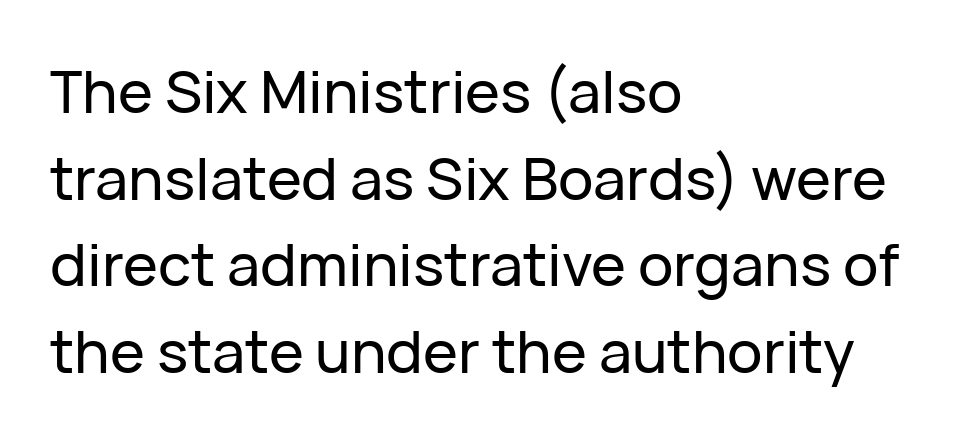
Q: Is the text italic (slanted)? A: No, it is upright.
Q: Is the typeface a serif or a sans-serif typeface? A: Sans-serif.
Q: Is the text underlined? A: No.
Q: How is the paragraph aligned? A: Left-aligned.
Q: Is the spacing between letters normal or unusually wide? A: Normal.
Q: Is the spacing between lines tight, normal or loose? A: Normal.
Q: Width (condensed, normal, or wide)? A: Normal.
Q: Stroke contrast? A: Low.
Q: x-height? A: Medium.
Q: Monospaced? A: No.
